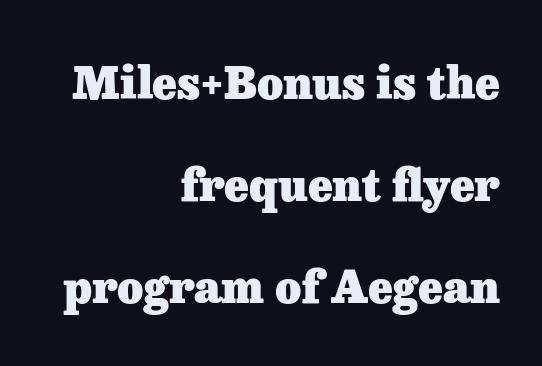
{"serif": "yes", "italic": "no", "bold": "yes", "weight": "heavy", "width": "normal", "stroke_contrast": "low", "x_height": "medium", "monospaced": "no", "underline": "no", "align": "right", "line_spacing": "loose", "line_spacing_ratio": 2.27, "letter_spacing": "normal", "letter_spacing_em": 0.0, "glyph_px": 45}
